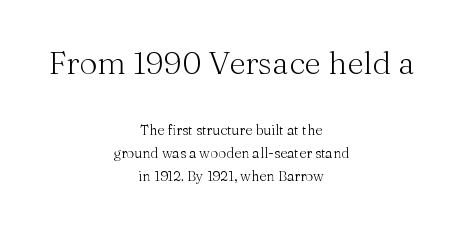
Q: Is the text bold? A: No.
Q: Is the text italic (slanted)? A: No, it is upright.
Q: Is the typeface a serif or a sans-serif typeface? A: Serif.
Q: Is the text underlined? A: No.
Q: How is the paragraph aligned? A: Centered.
Q: Is the spacing between letters normal or unusually wide? A: Normal.
Q: Is the spacing between lines tight, normal or loose? A: Normal.
Q: Which block of text is set in a larger size, the first (top) or the second (bottom)? A: The first (top) one.
Q: Width (condensed, normal, or wide)? A: Normal.
Q: Stroke contrast? A: Medium.
Q: x-height? A: Medium.
Q: Monospaced? A: No.
